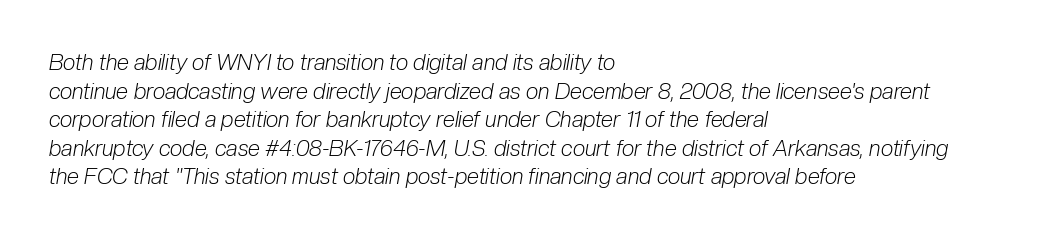
These lines were composed using italics. Successive baselines arrive at the customary interval. The strip under each line holds only bare page. Bold? No — there's no thickening of the strokes. Inter-character spacing is left at the font's built-in metrics. Alignment: flush left.
